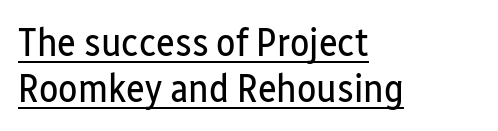
Q: Is the text bold? A: No.
Q: Is the text italic (slanted)? A: No, it is upright.
Q: Is the typeface a serif or a sans-serif typeface? A: Sans-serif.
Q: Is the text underlined? A: Yes.
Q: How is the paragraph aligned? A: Left-aligned.
Q: Is the spacing between letters normal or unusually wide? A: Normal.
Q: Is the spacing between lines tight, normal or loose? A: Tight.
Q: Width (condensed, normal, or wide)? A: Condensed.
Q: Stroke contrast? A: Low.
Q: x-height? A: Medium.
Q: Monospaced? A: No.
